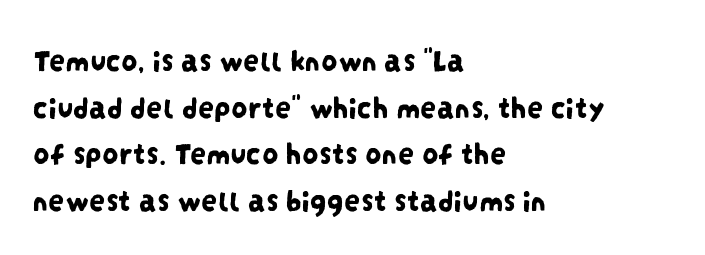
The image shows 32 px condensed sans-serif type; set left-aligned, normal line spacing (1.46x), normal letter spacing, not underlined; low stroke contrast and a large x-height.
